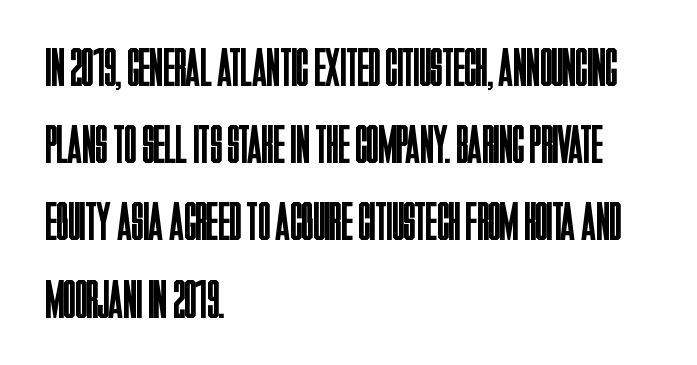
Note: no serifs on the glyphs. Honestly, the row spacing looks completely unremarkable. This sample is left-justified, so line endings fall wherever the words run out. Notice how the stems are strictly vertical — no italics here. These lines keep a tight, regular rhythm from letter to letter. The passage shown is typed in a proportional face where columns would drift.
